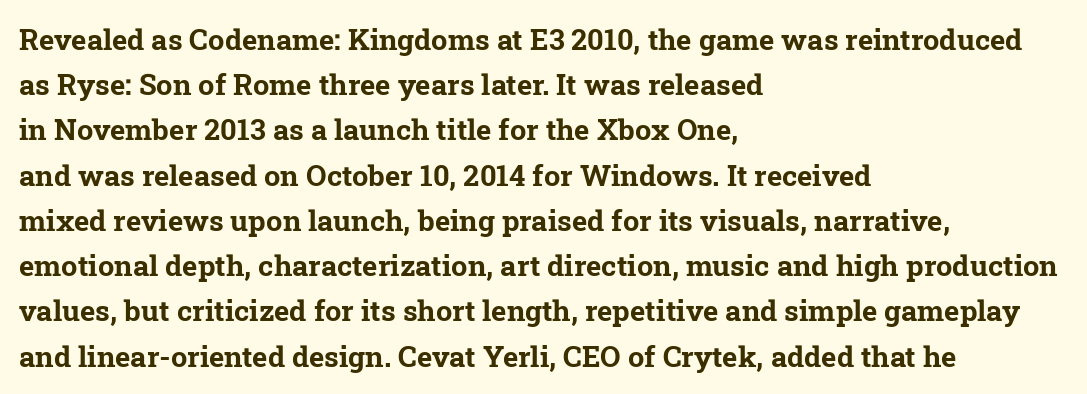
{"serif": "yes", "bold": "yes", "weight": "bold", "width": "normal", "stroke_contrast": "low", "x_height": "medium", "monospaced": "no", "underline": "no", "align": "left", "line_spacing": "normal", "line_spacing_ratio": 1.56, "letter_spacing": "normal", "letter_spacing_em": 0.0, "glyph_px": 29}
